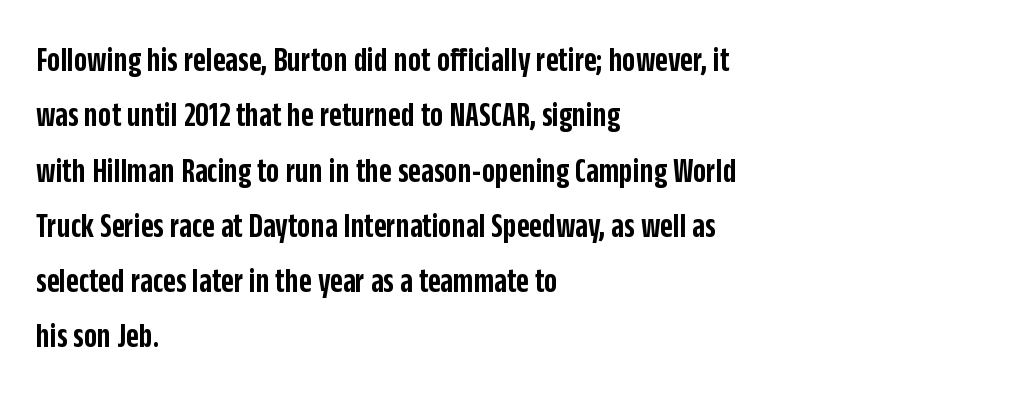
{"serif": "no", "italic": "no", "bold": "semi", "weight": "semibold", "width": "condensed", "stroke_contrast": "low", "x_height": "large", "monospaced": "no", "underline": "no", "align": "left", "line_spacing": "normal", "line_spacing_ratio": 1.58, "letter_spacing": "normal", "letter_spacing_em": 0.0, "glyph_px": 35}
